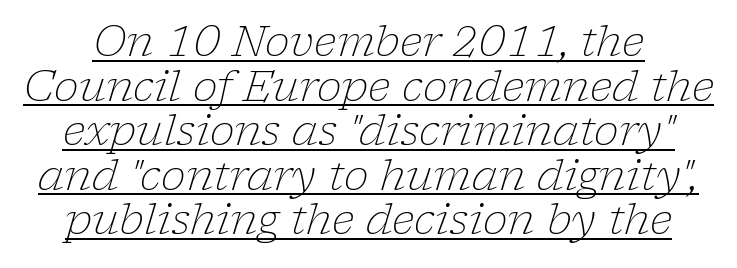
Q: Is the text bold? A: No.
Q: Is the text italic (slanted)? A: Yes, it leans right by about 17 degrees.
Q: Is the typeface a serif or a sans-serif typeface? A: Serif.
Q: Is the text underlined? A: Yes.
Q: Is the spacing between letters normal or unusually wide? A: Normal.
Q: Is the spacing between lines tight, normal or loose? A: Tight.
Q: Width (condensed, normal, or wide)? A: Normal.
Q: Stroke contrast? A: Low.
Q: x-height? A: Medium.
Q: Monospaced? A: No.
